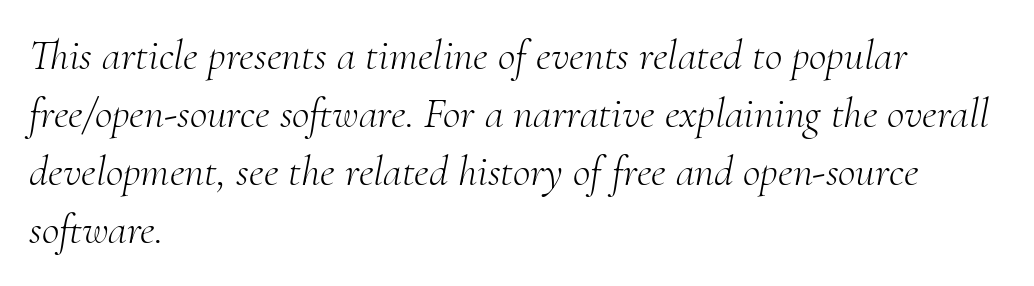
Each row of text sits above clean, open space. The rendering uses a moderate line-height, typical for paragraphs. Italic: yes, the glyphs are oblique. Is this a fixed-width face? No — the glyphs have proportional, varying widths. The compositor pushed each line to the left boundary. This sample uses a serif face.
